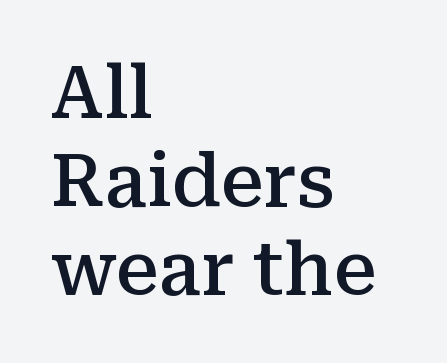
Words float on clear page, feet unadorned. Does the lettering tilt? It doesn't — this is upright. Slightly chunky letters — semibold, I'd say, not full bold. Every row of glyphs begins at an identical x-position on the left. Do the characters align in a grid? No, the font is proportional.
